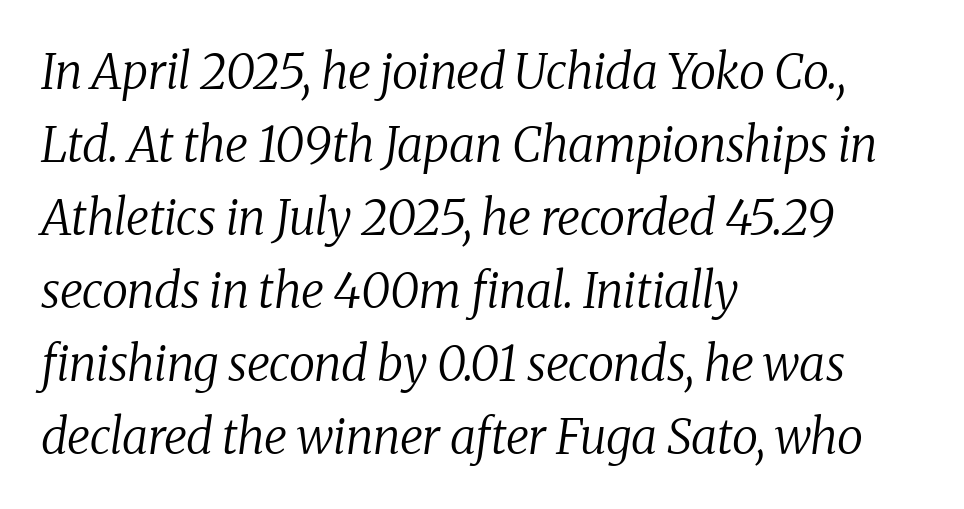
Each stroke keeps to a modest, everyday thickness or less. The passage shown is not underscored anywhere. This rendering uses left alignment, leaving the right contour irregular. Do the characters align in a grid? No, the font is proportional. A typesetter would label this face a serif. Tracking here is standard; glyphs follow each other at the usual distance.
